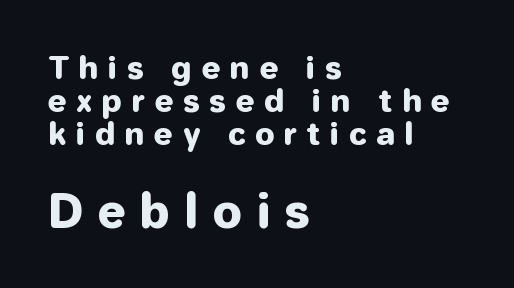
Q: Is the text italic (slanted)? A: No, it is upright.
Q: Is the typeface a serif or a sans-serif typeface? A: Sans-serif.
Q: Is the text underlined? A: No.
Q: How is the paragraph aligned? A: Left-aligned.
Q: Is the spacing between letters normal or unusually wide? A: Unusually wide.
Q: Is the spacing between lines tight, normal or loose? A: Tight.
Q: Which block of text is set in a larger size, the first (top) or the second (bottom)? A: The second (bottom) one.
Q: Width (condensed, normal, or wide)? A: Normal.
Q: Stroke contrast? A: Low.
Q: x-height? A: Medium.
Q: Monospaced? A: No.
